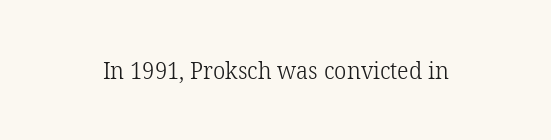
Q: Is the text bold? A: No.
Q: Is the text italic (slanted)? A: No, it is upright.
Q: Is the text underlined? A: No.
Q: Is the spacing between letters normal or unusually wide? A: Normal.
